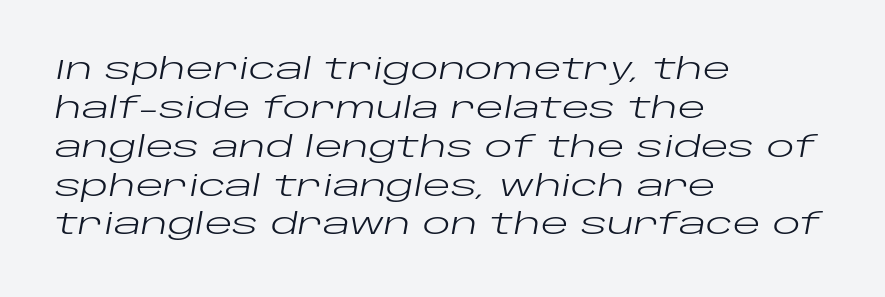
Q: Is the text bold? A: No.
Q: Is the text italic (slanted)? A: Yes, it leans right by about 10 degrees.
Q: Is the text underlined? A: No.
Q: How is the paragraph aligned? A: Left-aligned.
Q: Is the spacing between letters normal or unusually wide? A: Normal.
Q: Is the spacing between lines tight, normal or loose? A: Normal.
Q: Width (condensed, normal, or wide)? A: Wide.
Q: Stroke contrast? A: Low.
Q: x-height? A: Large.
Q: Monospaced? A: No.
